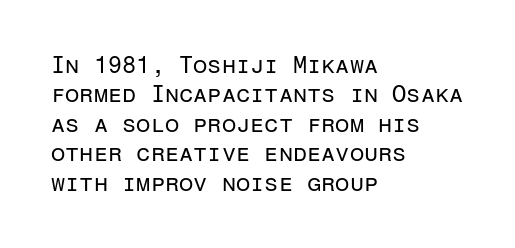
{"italic": "no", "bold": "no", "underline": "no", "align": "left", "line_spacing": "normal", "line_spacing_ratio": 1.28, "letter_spacing": "normal", "letter_spacing_em": 0.0, "glyph_px": 23}
